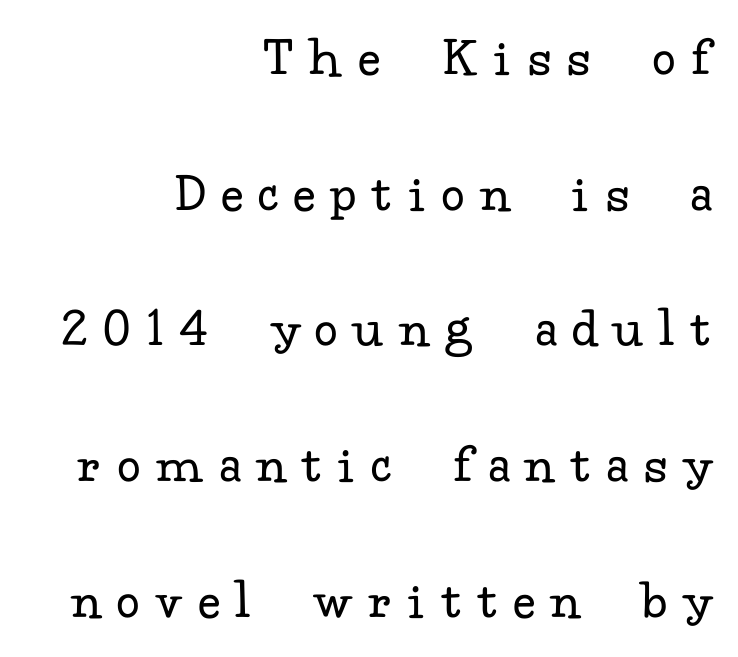
The image shows 57 px regular-weight serif type, upright; set right-aligned, loose line spacing (2.38x), unusually wide letter spacing (+0.31 em), not underlined; low stroke contrast and a small x-height.
